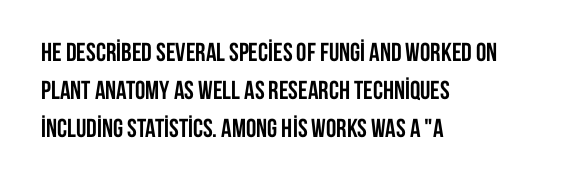
One glance says typical: line gaps are just what's usual. Students, note that the glyphs here touch the page at normal intervals. When letters stand straight like this, we call the style roman or upright. The string is rendered with underlining switched off. Casual observation: everything's shoved over to the left.
